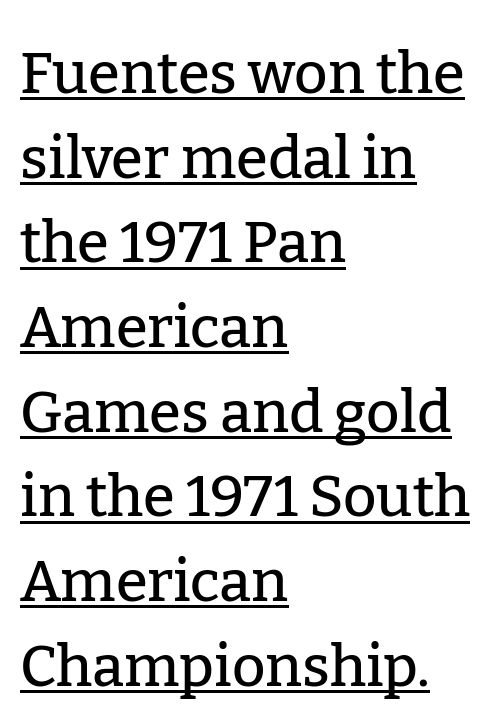
Style check: upright. Vertical spacing — default. This rendering leaves character spacing at its baseline value. Check where the strokes stop: tiny serifs finish them off.
